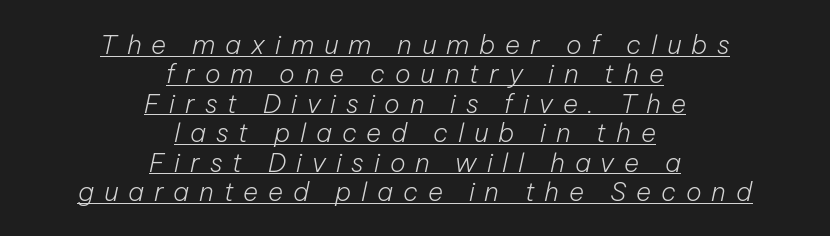
The image shows 26 px text type, italic (leaning right); set centered, tight line spacing (1.13x), unusually wide letter spacing (+0.38 em), underlined.
